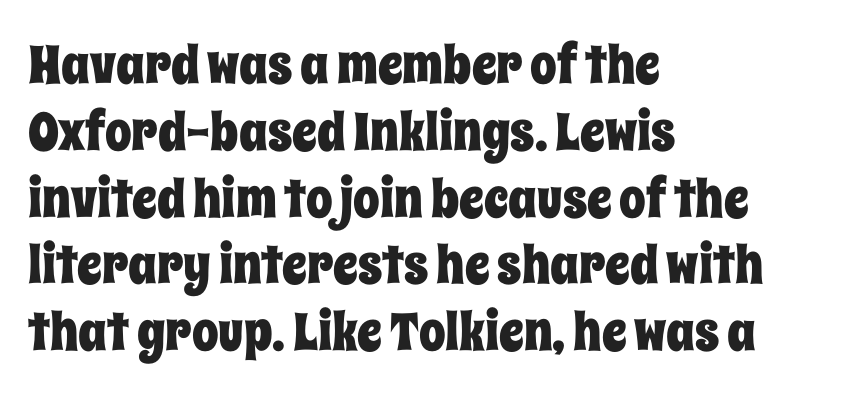
{"italic": "no", "width": "condensed", "stroke_contrast": "low", "x_height": "large", "monospaced": "no", "underline": "no", "align": "left", "line_spacing": "normal", "line_spacing_ratio": 1.26, "letter_spacing": "normal", "letter_spacing_em": 0.0, "glyph_px": 53}
